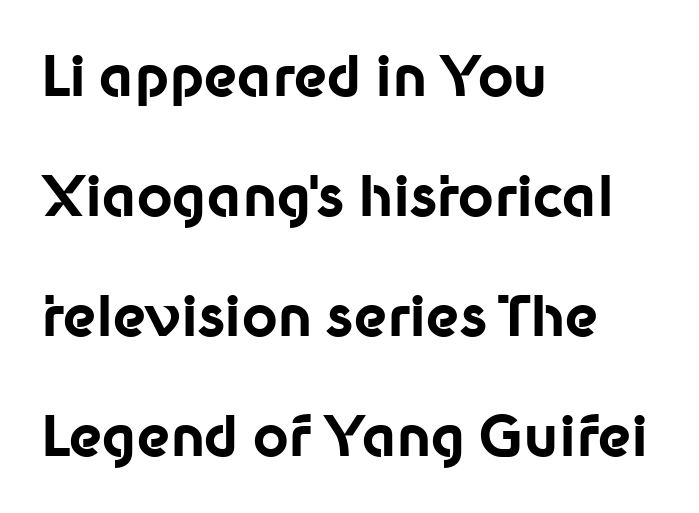
{"serif": "no", "italic": "no", "bold": "yes", "weight": "bold", "width": "normal", "stroke_contrast": "low", "x_height": "medium", "monospaced": "no", "underline": "no", "align": "left", "line_spacing": "loose", "line_spacing_ratio": 2.18, "letter_spacing": "normal", "letter_spacing_em": 0.0, "glyph_px": 55}
